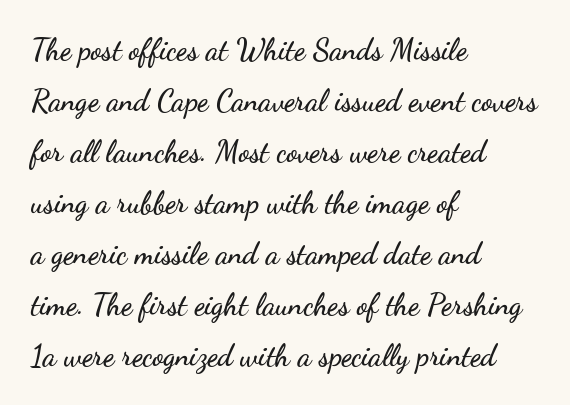
How are the letters spaced? Ordinarily, with no added tracking. Does the type have serifs? No, each stem ends abruptly. Bare-footed words on every line. A typesetter would call this proportional, since set widths differ per character.
